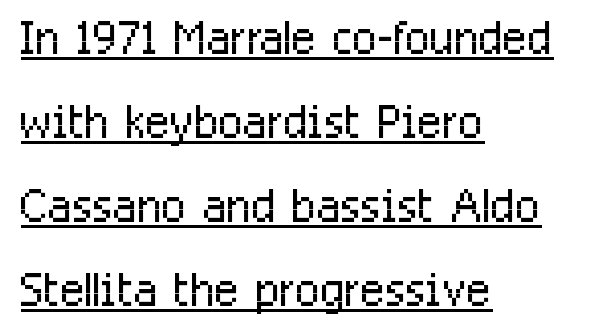
Q: Is the text bold? A: No.
Q: Is the text italic (slanted)? A: No, it is upright.
Q: Is the typeface a serif or a sans-serif typeface? A: Sans-serif.
Q: Is the text underlined? A: Yes.
Q: How is the paragraph aligned? A: Left-aligned.
Q: Is the spacing between letters normal or unusually wide? A: Normal.
Q: Is the spacing between lines tight, normal or loose? A: Normal.
Q: Width (condensed, normal, or wide)? A: Condensed.
Q: Stroke contrast? A: Low.
Q: x-height? A: Medium.
Q: Monospaced? A: No.
